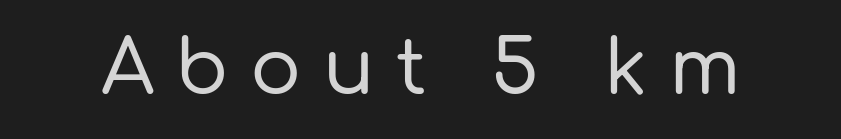
{"serif": "no", "italic": "no", "width": "normal", "stroke_contrast": "low", "x_height": "medium", "monospaced": "no", "underline": "no", "letter_spacing": "wide", "letter_spacing_em": 0.28, "glyph_px": 76}
